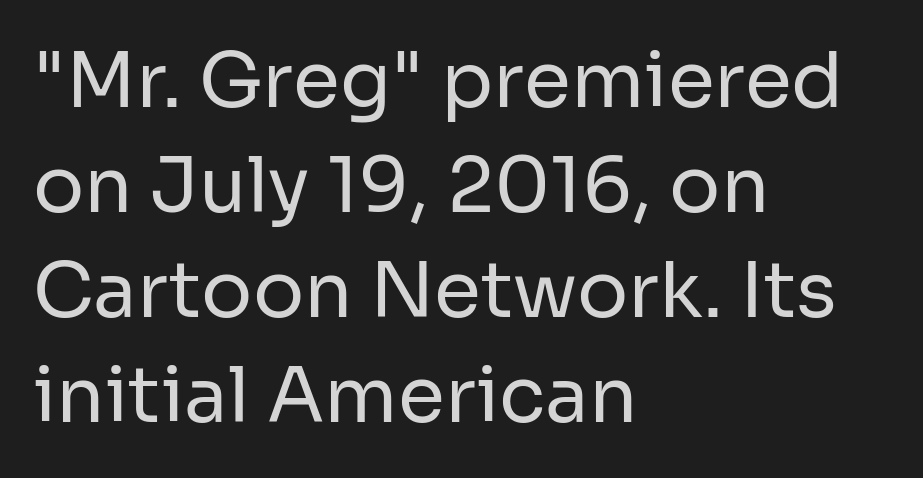
{"serif": "no", "italic": "no", "bold": "no", "weight": "regular", "width": "normal", "stroke_contrast": "low", "x_height": "medium", "monospaced": "no", "underline": "no", "align": "left", "line_spacing": "normal", "line_spacing_ratio": 1.38, "letter_spacing": "normal", "letter_spacing_em": 0.0, "glyph_px": 76}
